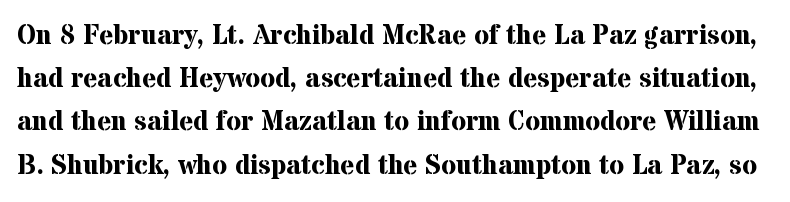
The image shows 27 px bold type, upright; set normal line spacing (1.6x), normal letter spacing, not underlined.
